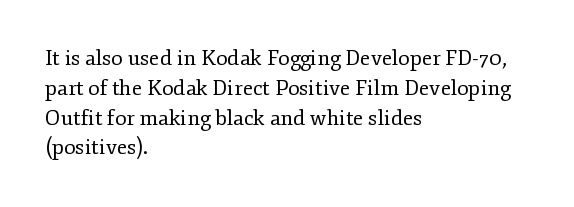
{"italic": "no", "bold": "no", "underline": "no", "align": "left", "line_spacing": "normal", "line_spacing_ratio": 1.42, "letter_spacing": "normal", "letter_spacing_em": 0.0, "glyph_px": 21}
